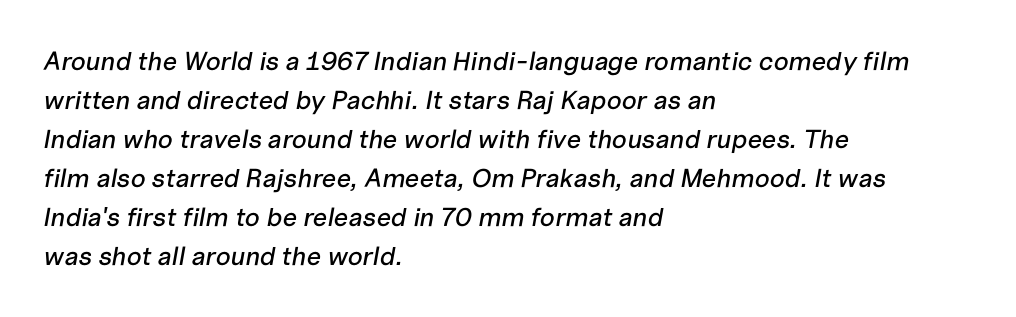
The image shows 26 px text type, italic (leaning right); set left-aligned, normal line spacing (1.5x), normal letter spacing, not underlined.
